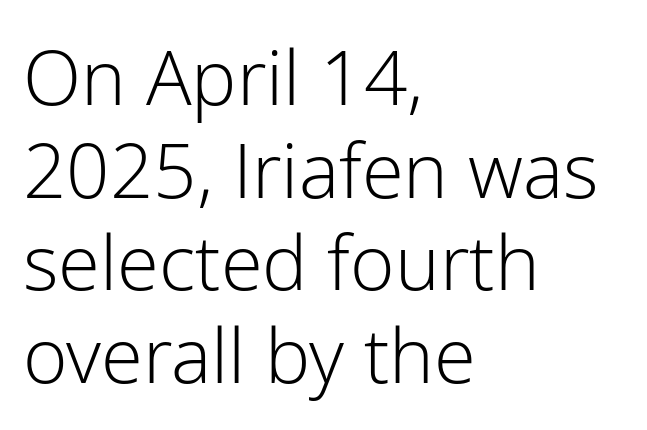
Left-aligned paragraph, ragged on the right. Descender tails drop into unmarked territory. A typesetter would call this zero additional tracking. The type family on display is of the sans-serif kind. The face looks like a standard text weight, possibly lighter. In terms of posture, this sample is upright.
